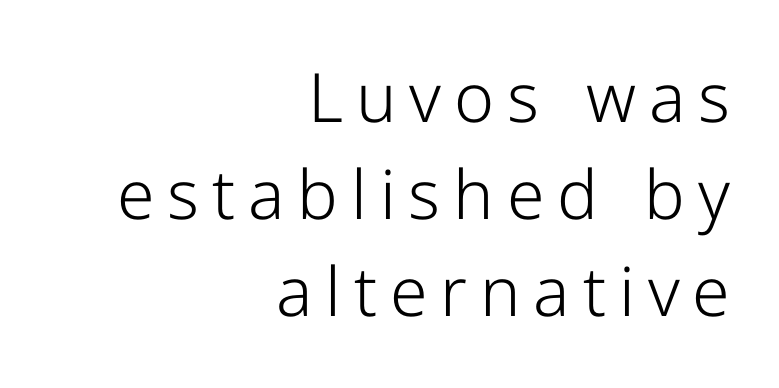
The image shows 68 px light sans-serif type, upright; set right-aligned, normal line spacing (1.43x), not underlined; low stroke contrast and a medium x-height.
